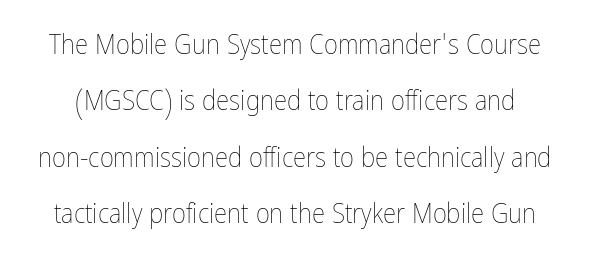
This sample uses an upright cut, with every glyph sitting square on the baseline. The weight would be labelled regular, book, light, or lighter still. The zone under the glyphs is completely vacant. The letters sit at their default tracking, neither squeezed nor spread. Widely set lines give the paragraph a tall, airy silhouette.
